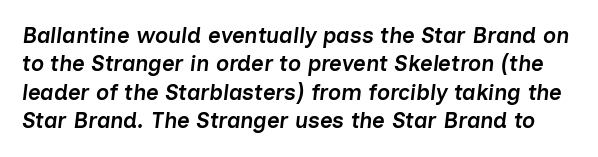
The image shows 22 px text type, italic (leaning right); set normal line spacing (1.29x), normal letter spacing, not underlined.
